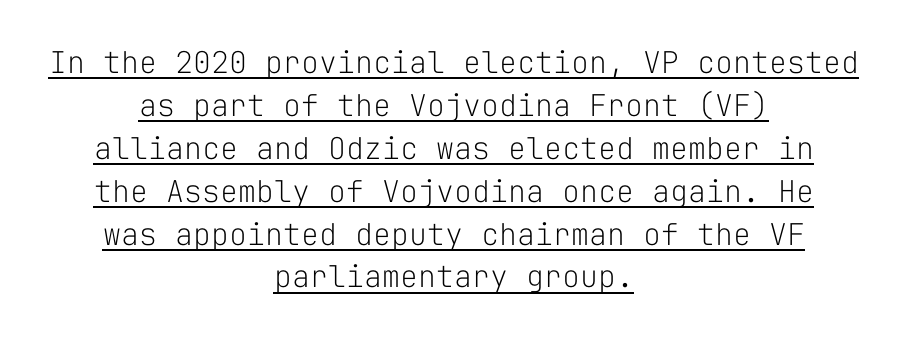
{"serif": "no", "italic": "no", "bold": "no", "weight": "light", "width": "normal", "stroke_contrast": "low", "x_height": "medium", "monospaced": "yes", "underline": "yes", "align": "center", "line_spacing": "normal", "line_spacing_ratio": 1.43, "letter_spacing": "normal", "letter_spacing_em": 0.0, "glyph_px": 30}
